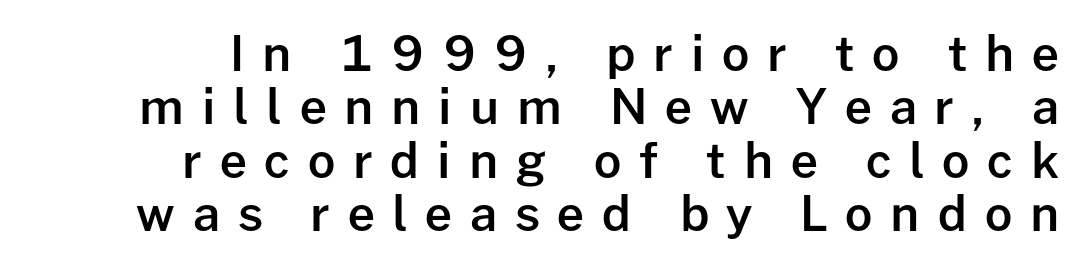
Just letters on the line, the space beneath them empty. On the weight axis this lands at semibold, roughly 600. The text was rendered using a sans face with plain stroke endings. The passage is arranged like a letterhead date or caption credit — flush right. These lines huddle together more closely than default settings would place them.
